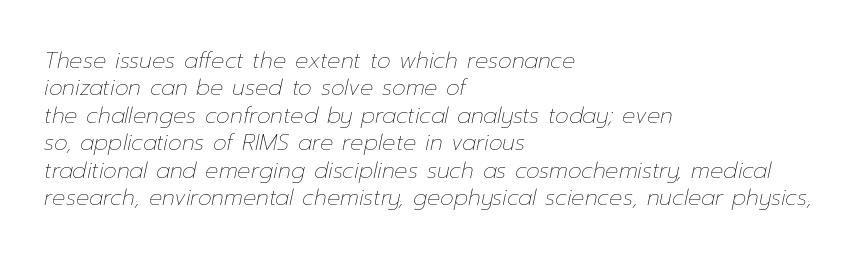
Honestly, the letter spacing is just normal — you wouldn't notice it. Caption: multi-line text, flush left, ragged right. Nobody drew a line under any word here. Successive baselines arrive at the customary interval.
